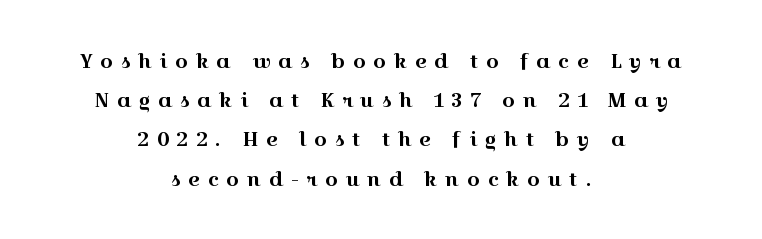
Q: Is the text italic (slanted)? A: No, it is upright.
Q: Is the text underlined? A: No.
Q: How is the paragraph aligned? A: Centered.
Q: Is the spacing between letters normal or unusually wide? A: Unusually wide.
Q: Is the spacing between lines tight, normal or loose? A: Loose.
